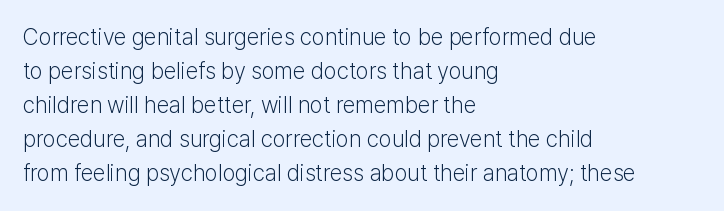
The image shows 23 px text type, upright; set left-aligned, normal line spacing (1.48x), normal letter spacing, not underlined.
